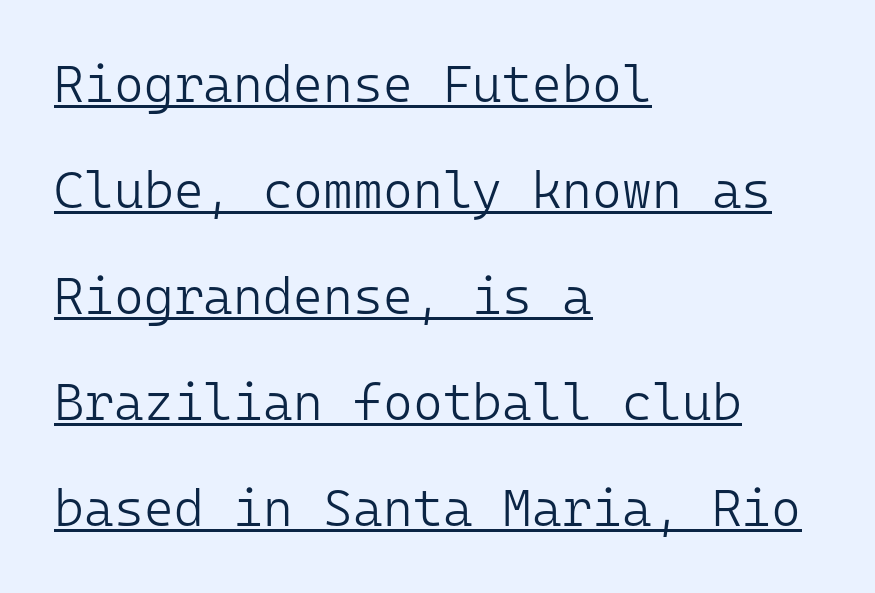
You can tell from the bare stems that sans-serif type was used. A continuous stroke trails under the words, as in a hyperlink. The rendering uses typewriter-style spacing with identical character cells. Honestly, the rows look like they've been pulled way apart. Compared with a typical body face, this is equally light or lighter still. Compared with a centered layout, this one pins lines to the left instead.
